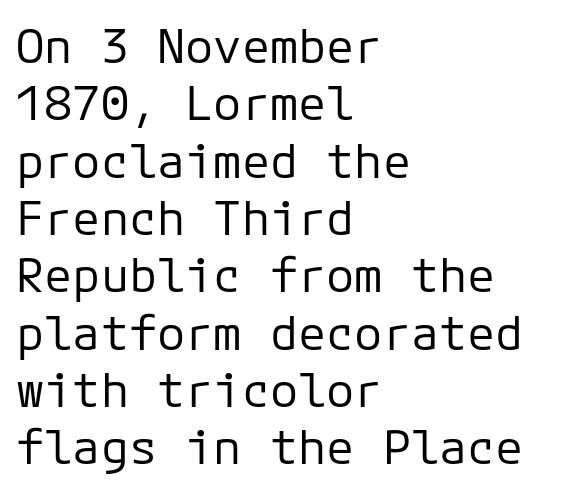
{"serif": "no", "italic": "no", "bold": "no", "weight": "regular", "width": "normal", "stroke_contrast": "low", "x_height": "medium", "underline": "no", "align": "left", "line_spacing_ratio": 1.22, "letter_spacing": "normal", "letter_spacing_em": 0.0, "glyph_px": 47}
